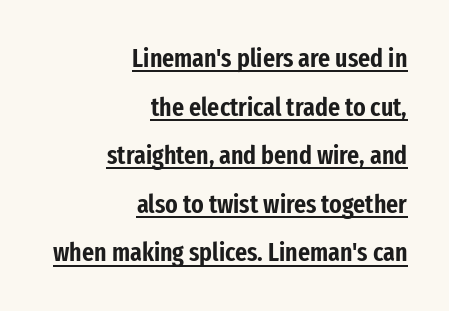
These lines stack with their right ends in a neat column. The words here are underlined. The specimen reads as upright at a glance. No extra tracking has been applied to these lines.
